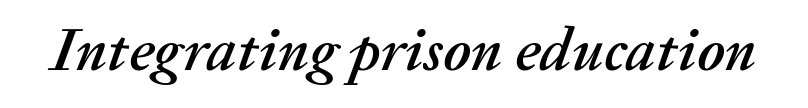
Q: Is the text italic (slanted)? A: Yes, it leans right by about 20 degrees.
Q: Is the text underlined? A: No.
Q: Is the spacing between letters normal or unusually wide? A: Normal.
Q: Width (condensed, normal, or wide)? A: Normal.
Q: Stroke contrast? A: Medium.
Q: x-height? A: Medium.
Q: Monospaced? A: No.
